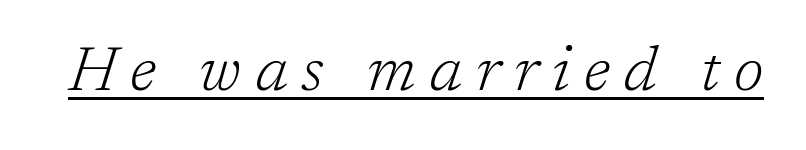
Q: Is the text bold? A: No.
Q: Is the text italic (slanted)? A: Yes, it leans right by about 17 degrees.
Q: Is the typeface a serif or a sans-serif typeface? A: Serif.
Q: Is the text underlined? A: Yes.
Q: Is the spacing between letters normal or unusually wide? A: Unusually wide.
Q: Width (condensed, normal, or wide)? A: Normal.
Q: Stroke contrast? A: Low.
Q: x-height? A: Medium.
Q: Monospaced? A: No.
